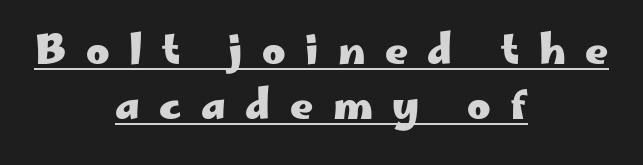
Q: Is the text bold? A: Yes.
Q: Is the text italic (slanted)? A: No, it is upright.
Q: Is the typeface a serif or a sans-serif typeface? A: Sans-serif.
Q: Is the text underlined? A: Yes.
Q: How is the paragraph aligned? A: Centered.
Q: Is the spacing between letters normal or unusually wide? A: Unusually wide.
Q: Is the spacing between lines tight, normal or loose? A: Normal.
Q: Width (condensed, normal, or wide)? A: Wide.
Q: Stroke contrast? A: Low.
Q: x-height? A: Small.
Q: Monospaced? A: No.
